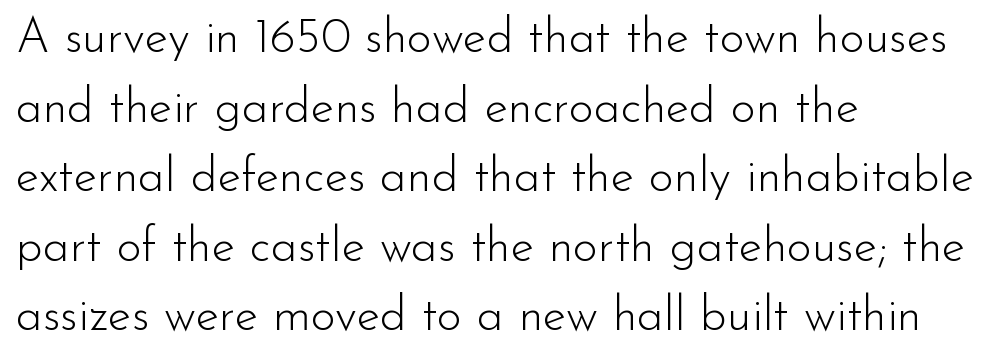
A normal amount of white space separates one row of letters from the next. The typography opts for an upright posture over an oblique one. Stroke terminals: plain, sans-serif. A clean baseline with only descenders dipping below it. The compositor pushed each line to the left boundary. Students, note that the glyphs here touch the page at normal intervals.
